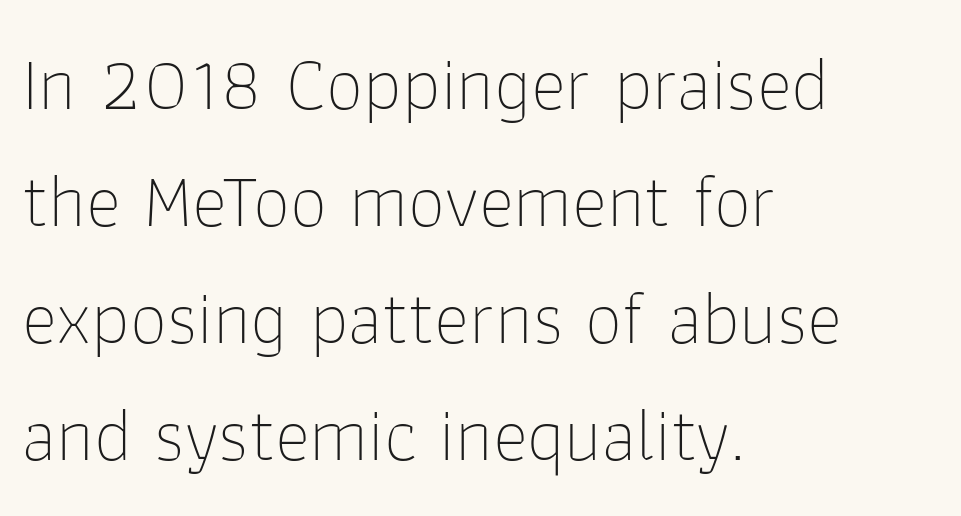
The image shows 75 px thin sans-serif type, upright; set left-aligned, normal line spacing (1.56x), normal letter spacing, not underlined; low stroke contrast and a medium x-height.
